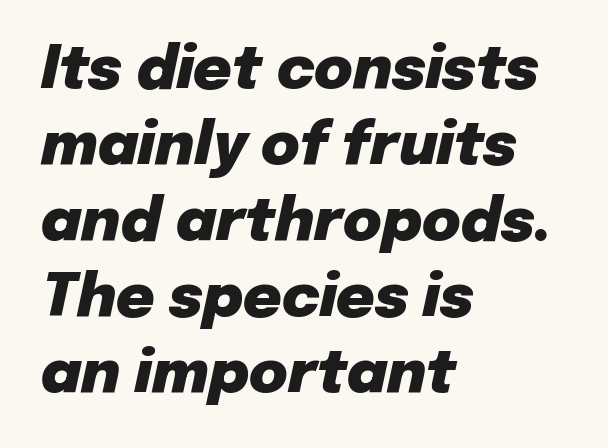
Q: Is the text bold? A: Yes.
Q: Is the text italic (slanted)? A: Yes, it leans right by about 12 degrees.
Q: Is the text underlined? A: No.
Q: How is the paragraph aligned? A: Left-aligned.
Q: Is the spacing between letters normal or unusually wide? A: Normal.
Q: Is the spacing between lines tight, normal or loose? A: Normal.
Q: Width (condensed, normal, or wide)? A: Normal.
Q: Stroke contrast? A: Low.
Q: x-height? A: Medium.
Q: Monospaced? A: No.
